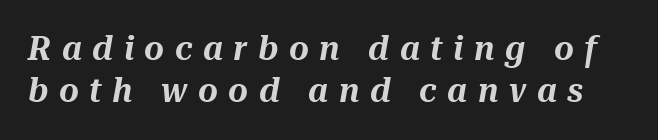
Is this a fixed-width face? No — the glyphs have proportional, varying widths. Any mark beneath the type? The region is blank. There's an unmistakable incline to the writing here. Display-style spreading of the glyphs; the letterfit is very open.
